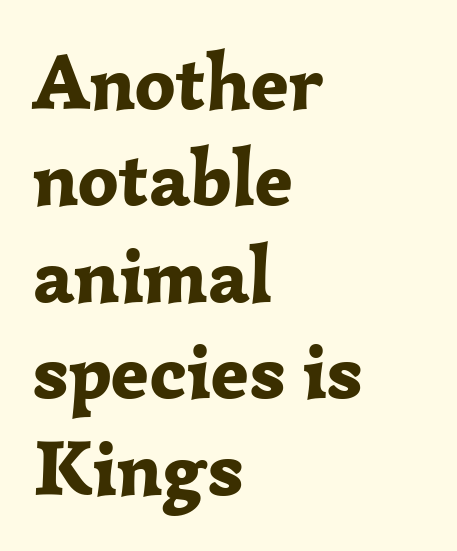
The image shows 79 px bold serif type, upright; set left-aligned, line spacing 1.22x, normal letter spacing, not underlined; low stroke contrast and a medium x-height.
